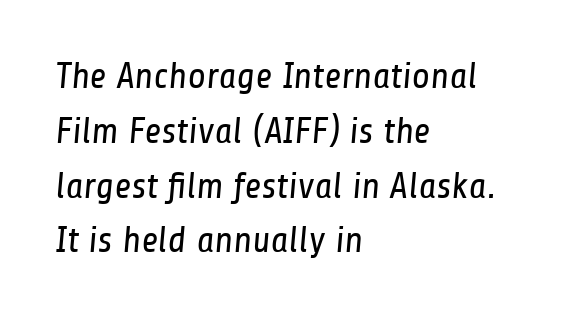
{"serif": "no", "bold": "no", "weight": "regular", "width": "condensed", "stroke_contrast": "low", "x_height": "medium", "monospaced": "no", "underline": "no", "align": "left", "line_spacing": "normal", "line_spacing_ratio": 1.48, "letter_spacing": "normal", "letter_spacing_em": 0.0, "glyph_px": 37}
